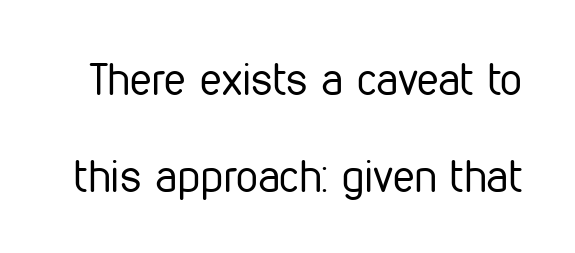
No extra ink here — the face is not bold. Does the leading feel generous? Absolutely, it's lavish. The foot of each line stays bare and open. The gaps between neighbouring characters are ordinary and unremarkable. The face used here is a sans, in the tradition of grotesques and geometrics. Italic? Not at all — the glyphs are vertical.
